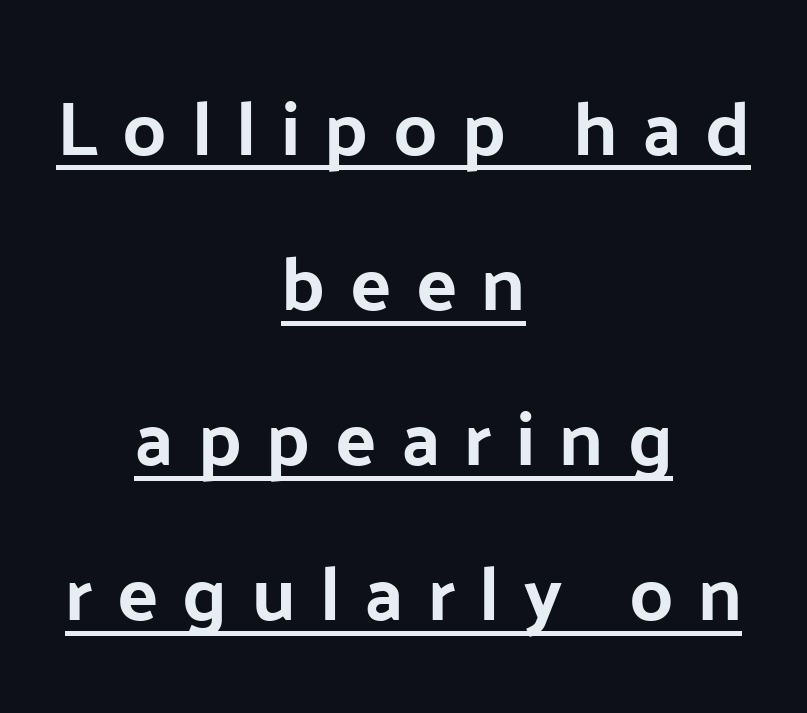
Caption: multi-line text, centered on the measure. Leading: increased. A typesetter would mark this as roman, not italic. Underlined type. No feet cap the strokes, marking this as sans-serif type. Loose tracking; the words dissolve into strings of separated letters.
